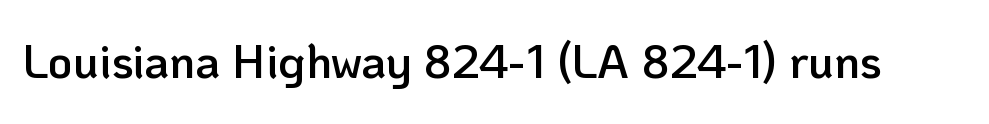
Q: Is the text bold? A: Semi-bold.
Q: Is the text italic (slanted)? A: No, it is upright.
Q: Is the typeface a serif or a sans-serif typeface? A: Sans-serif.
Q: Is the text underlined? A: No.
Q: Is the spacing between letters normal or unusually wide? A: Normal.
Q: Width (condensed, normal, or wide)? A: Normal.
Q: Stroke contrast? A: Low.
Q: x-height? A: Medium.
Q: Monospaced? A: No.
